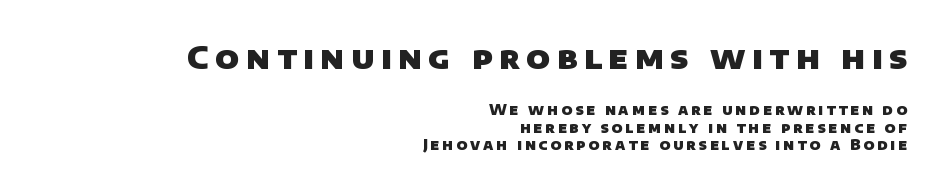
The image shows 31 px heavy sans-serif type; set right-aligned, line spacing 1.24x, unusually wide letter spacing (+0.21 em), not underlined; the first (top) block is 2.21x larger; low stroke contrast and a large x-height.
